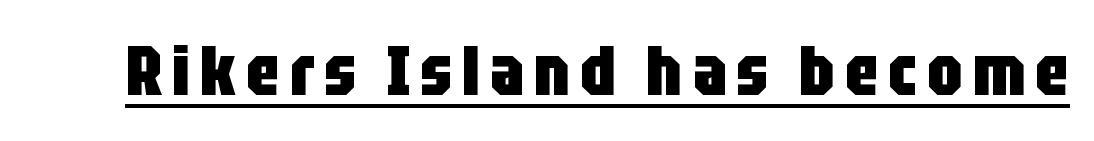
Beneath each row of characters lies a ruled line. The face used here has the dense, thick strokes of a bold. I'd call this a sans setting — the letters go barefoot. Is this a fixed-width face? No — the glyphs have proportional, varying widths.
